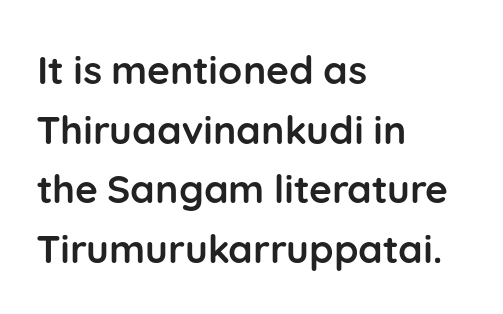
Observe the ordinary spacing: letters are neighbours, not strangers. Each glyph is drawn with heavy, bold strokes. One glance says typical: line gaps are just what's usual. The axis of the letterforms is exactly vertical.
